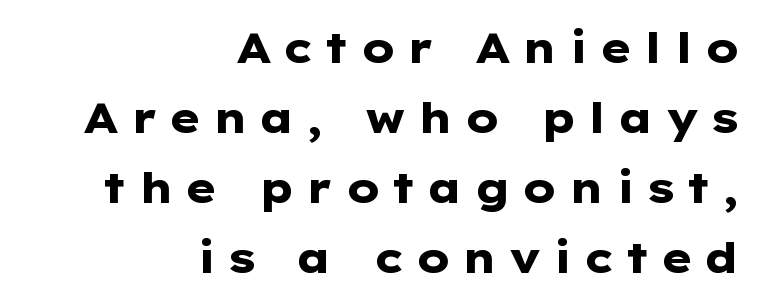
Note the varied advance widths — an 'i' is clearly narrower than an 'm'. Evenly set lines give the paragraph a standard silhouette. Italic: no, the glyphs are upright roman. Are there feet on the stems? There aren't — it's a sans. Plenty of ink on the page — the face is bold. Line endings align vertically; line beginnings do not.
